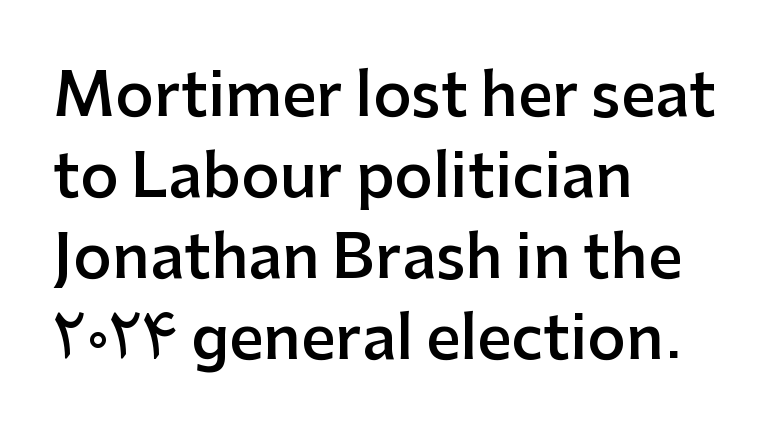
The image shows 60 px semibold sans-serif type, upright; set left-aligned, normal line spacing (1.35x), normal letter spacing, not underlined; low stroke contrast and a medium x-height.
